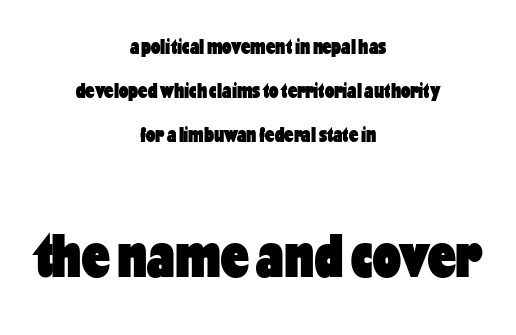
If you measured baseline to baseline, you'd find a long distance. Typeset on center — no edge is straight. Each letter's strokes conclude bluntly, with no projecting serifs. Glyph-to-glyph distance matches everyday printed text. The passage shown begins with its smaller block and ends with its larger one.
